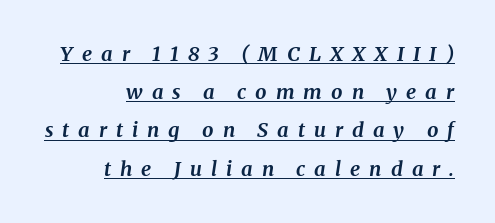
{"italic": "yes", "lean": "right", "slant_degrees": 8, "bold": "yes", "underline": "yes", "align": "right", "line_spacing": "loose", "line_spacing_ratio": 1.91, "letter_spacing": "wide", "letter_spacing_em": 0.45, "glyph_px": 20}
